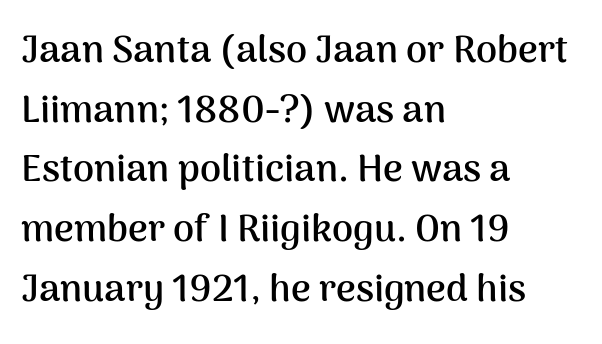
Is this a fixed-width face? No — the glyphs have proportional, varying widths. Style check: upright. The characters look thick and weighty, a clear bold. The letters sit at their default tracking, neither squeezed nor spread. The area under the type is left untouched.
